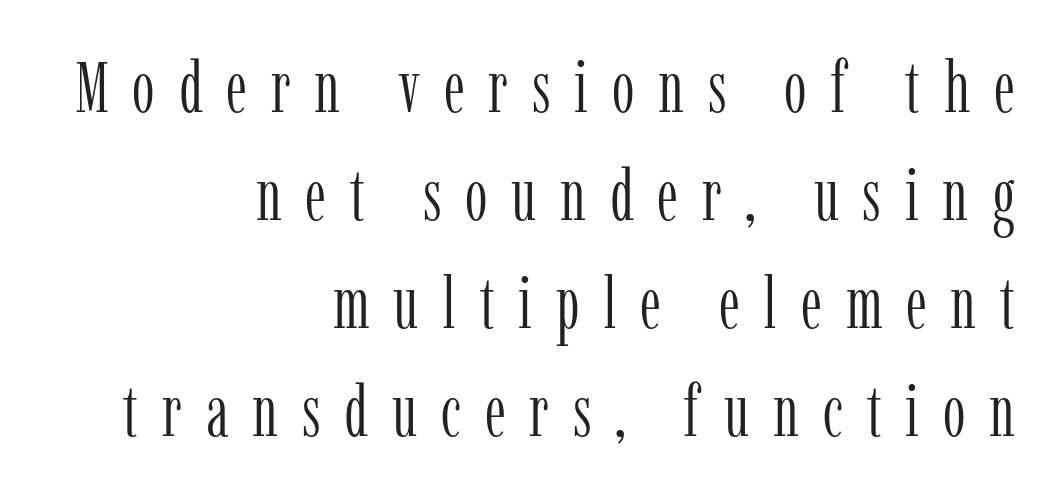
{"serif": "yes", "italic": "no", "bold": "no", "weight": "light", "width": "condensed", "stroke_contrast": "low", "x_height": "medium", "monospaced": "no", "underline": "no", "align": "right", "line_spacing": "normal", "line_spacing_ratio": 1.5, "letter_spacing": "wide", "letter_spacing_em": 0.33, "glyph_px": 72}
